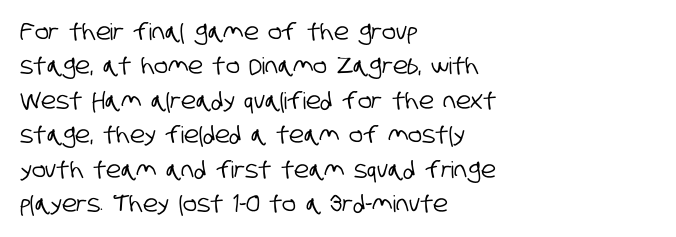
Q: Is the text underlined? A: No.
Q: How is the paragraph aligned? A: Left-aligned.
Q: Is the spacing between letters normal or unusually wide? A: Normal.
Q: Is the spacing between lines tight, normal or loose? A: Normal.
